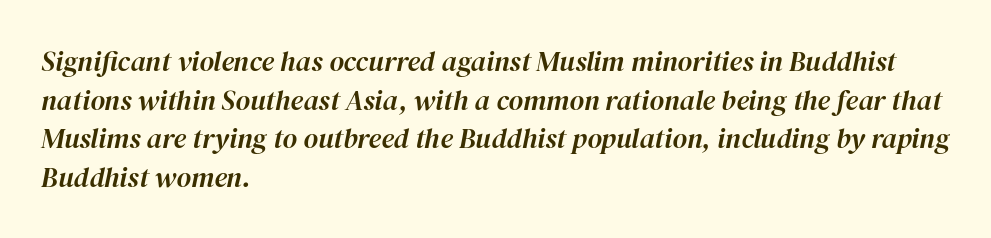
Q: Is the text italic (slanted)? A: Yes, it leans right by about 12 degrees.
Q: Is the text underlined? A: No.
Q: How is the paragraph aligned? A: Left-aligned.
Q: Is the spacing between letters normal or unusually wide? A: Normal.
Q: Is the spacing between lines tight, normal or loose? A: Normal.
Q: Width (condensed, normal, or wide)? A: Normal.
Q: Stroke contrast? A: High.
Q: x-height? A: Medium.
Q: Monospaced? A: No.
